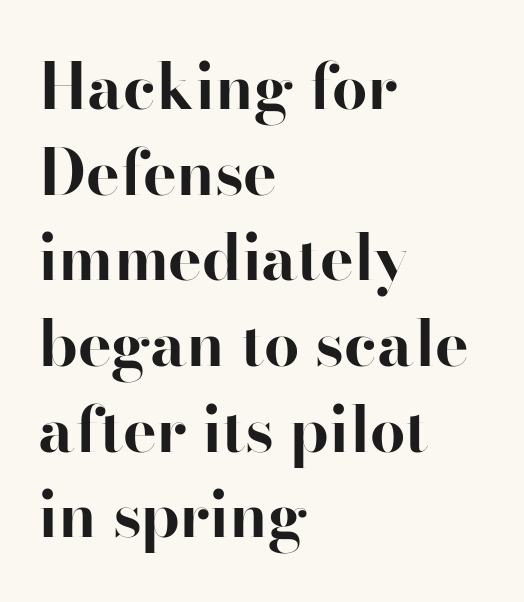
{"serif": "yes", "italic": "no", "bold": "yes", "weight": "bold", "width": "normal", "stroke_contrast": "high", "x_height": "small", "monospaced": "no", "underline": "no", "align": "left", "line_spacing": "normal", "line_spacing_ratio": 1.36, "letter_spacing": "normal", "letter_spacing_em": 0.0, "glyph_px": 63}
